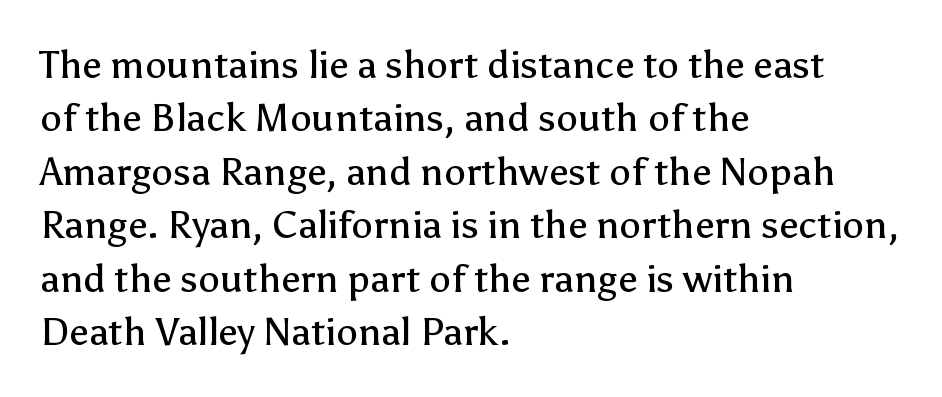
Q: Is the text bold? A: No.
Q: Is the text italic (slanted)? A: No, it is upright.
Q: Is the typeface a serif or a sans-serif typeface? A: Sans-serif.
Q: Is the text underlined? A: No.
Q: How is the paragraph aligned? A: Left-aligned.
Q: Is the spacing between letters normal or unusually wide? A: Normal.
Q: Is the spacing between lines tight, normal or loose? A: Normal.
Q: Width (condensed, normal, or wide)? A: Normal.
Q: Stroke contrast? A: Low.
Q: x-height? A: Medium.
Q: Monospaced? A: No.
